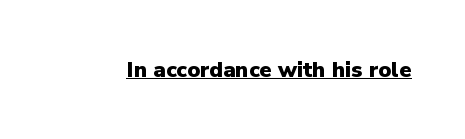
The face used here is rendered with its standard letterfit. These lines were composed using upright roman letters. Strokes here are thick enough to call this a true bold. Is there an underline? Yes — a line sits under the letters.
